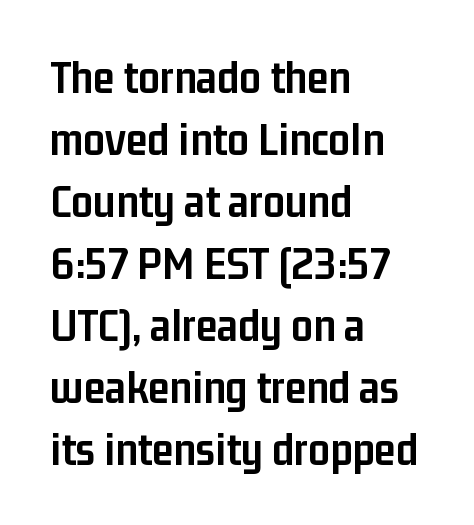
{"serif": "no", "italic": "no", "bold": "yes", "weight": "semibold", "width": "condensed", "stroke_contrast": "low", "x_height": "medium", "monospaced": "no", "underline": "no", "align": "left", "line_spacing": "normal", "line_spacing_ratio": 1.29, "letter_spacing": "normal", "letter_spacing_em": 0.0, "glyph_px": 48}
